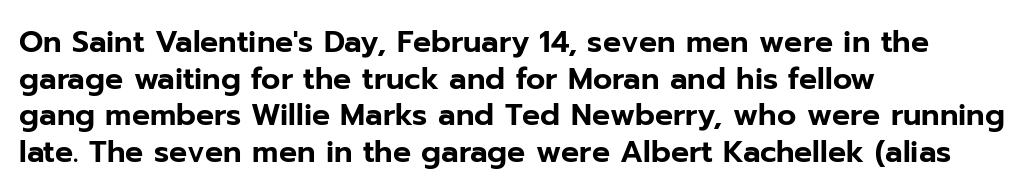
Q: Is the text italic (slanted)? A: No, it is upright.
Q: Is the typeface a serif or a sans-serif typeface? A: Sans-serif.
Q: Is the text underlined? A: No.
Q: How is the paragraph aligned? A: Left-aligned.
Q: Is the spacing between letters normal or unusually wide? A: Normal.
Q: Width (condensed, normal, or wide)? A: Normal.
Q: Stroke contrast? A: Low.
Q: x-height? A: Medium.
Q: Monospaced? A: No.
